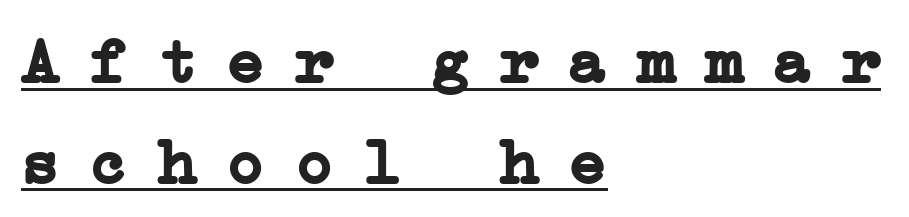
{"serif": "yes", "italic": "no", "bold": "yes", "weight": "semibold", "width": "normal", "stroke_contrast": "low", "x_height": "medium", "underline": "yes", "align": "left", "line_spacing": "normal", "line_spacing_ratio": 1.55, "letter_spacing": "wide", "letter_spacing_em": 0.45, "glyph_px": 65}
